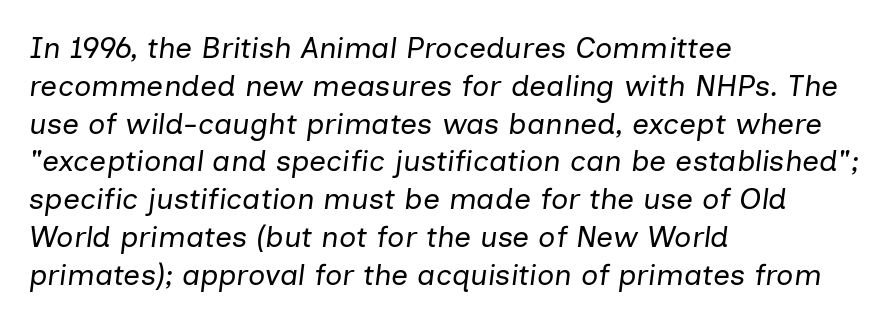
Vertical spacing — default. Character widths vary here, with narrow letters taking less room than wide ones. No chunkiness to these letters — they're not bold. The specimen omits any rule beneath the text block's lines. The text carries the slant typical of an italic or oblique font. The rendering anchors every line to the left-hand side.
